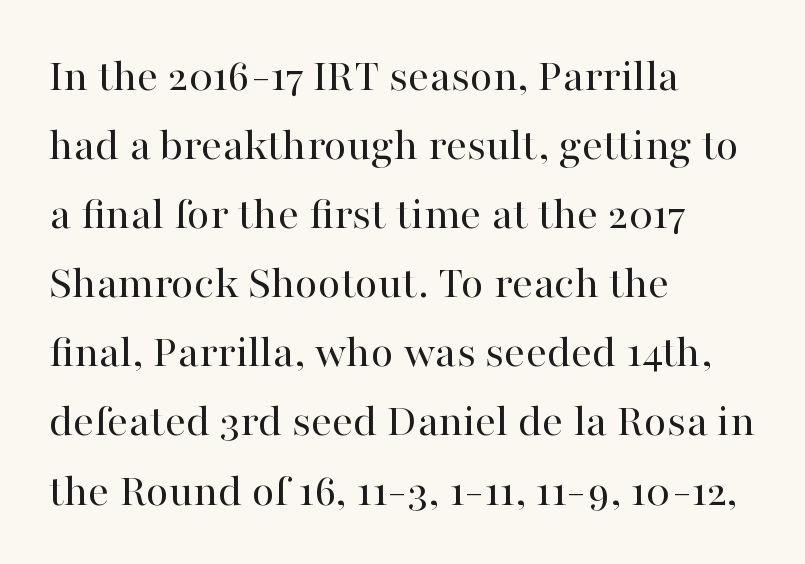
Q: Is the text bold? A: No.
Q: Is the text italic (slanted)? A: No, it is upright.
Q: Is the typeface a serif or a sans-serif typeface? A: Serif.
Q: Is the text underlined? A: No.
Q: How is the paragraph aligned? A: Left-aligned.
Q: Is the spacing between letters normal or unusually wide? A: Normal.
Q: Is the spacing between lines tight, normal or loose? A: Normal.
Q: Width (condensed, normal, or wide)? A: Normal.
Q: Stroke contrast? A: High.
Q: x-height? A: Medium.
Q: Monospaced? A: No.
